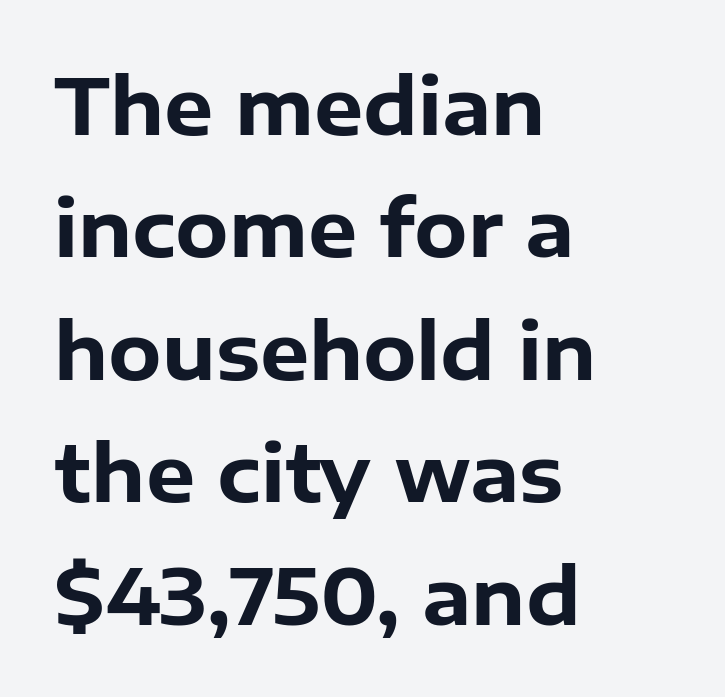
Q: Is the text bold? A: Yes.
Q: Is the text italic (slanted)? A: No, it is upright.
Q: Is the typeface a serif or a sans-serif typeface? A: Sans-serif.
Q: Is the text underlined? A: No.
Q: How is the paragraph aligned? A: Left-aligned.
Q: Is the spacing between letters normal or unusually wide? A: Normal.
Q: Is the spacing between lines tight, normal or loose? A: Normal.
Q: Width (condensed, normal, or wide)? A: Normal.
Q: Stroke contrast? A: Low.
Q: x-height? A: Medium.
Q: Monospaced? A: No.
